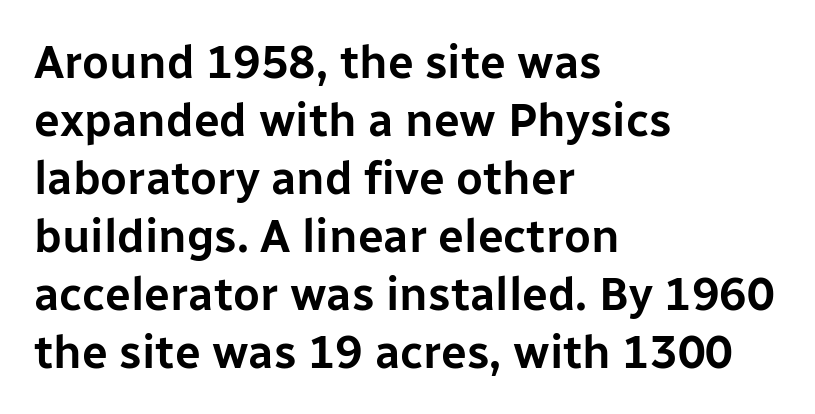
{"serif": "no", "italic": "no", "width": "normal", "stroke_contrast": "low", "x_height": "medium", "monospaced": "no", "underline": "no", "align": "left", "line_spacing": "normal", "line_spacing_ratio": 1.26, "letter_spacing": "normal", "letter_spacing_em": 0.0, "glyph_px": 46}
